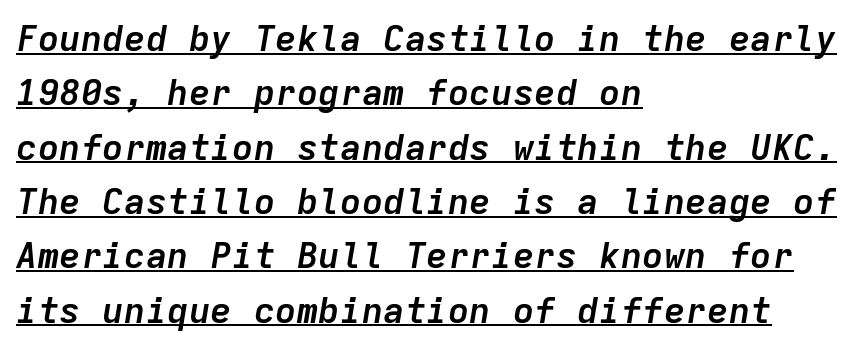
Q: Is the text bold? A: Yes.
Q: Is the text italic (slanted)? A: Yes, it leans right by about 9 degrees.
Q: Is the text underlined? A: Yes.
Q: How is the paragraph aligned? A: Left-aligned.
Q: Is the spacing between letters normal or unusually wide? A: Normal.
Q: Is the spacing between lines tight, normal or loose? A: Normal.
Q: Width (condensed, normal, or wide)? A: Normal.
Q: Stroke contrast? A: Low.
Q: x-height? A: Medium.
Q: Monospaced? A: Yes.
